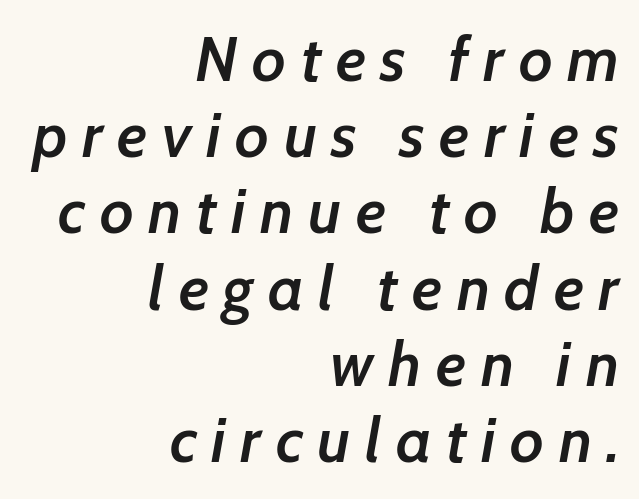
Stroke thickness is moderately raised; the sample reads as semibold. Looks like regular typesetting: each glyph gets only the width it needs. Clear beneath every line of the passage. Loose tracking; the words dissolve into strings of separated letters.
